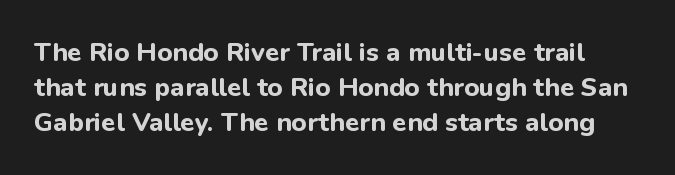
The image shows 26 px bold type, upright; set normal line spacing (1.34x), normal letter spacing, not underlined.
